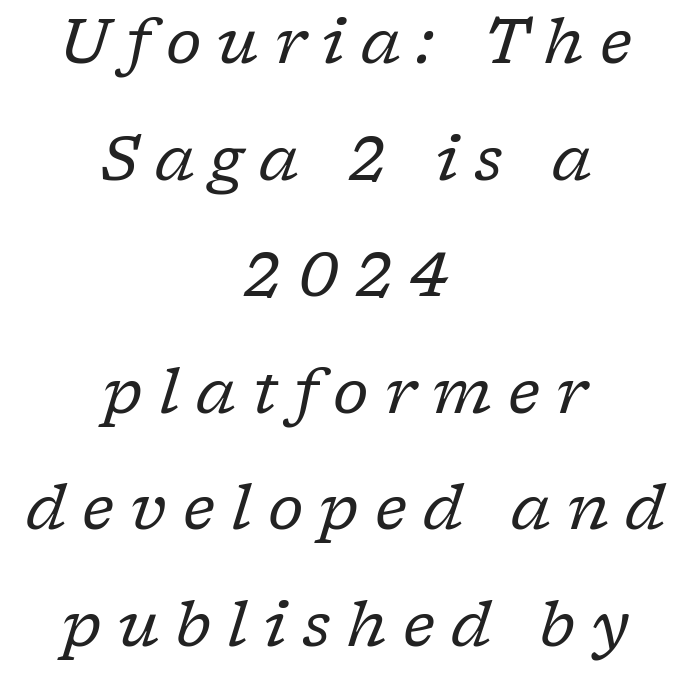
{"serif": "yes", "italic": "yes", "lean": "right", "slant_degrees": 17, "bold": "no", "weight": "regular", "width": "normal", "stroke_contrast": "low", "x_height": "medium", "monospaced": "no", "underline": "no", "align": "center", "line_spacing_ratio": 1.88, "letter_spacing": "wide", "letter_spacing_em": 0.26, "glyph_px": 62}
